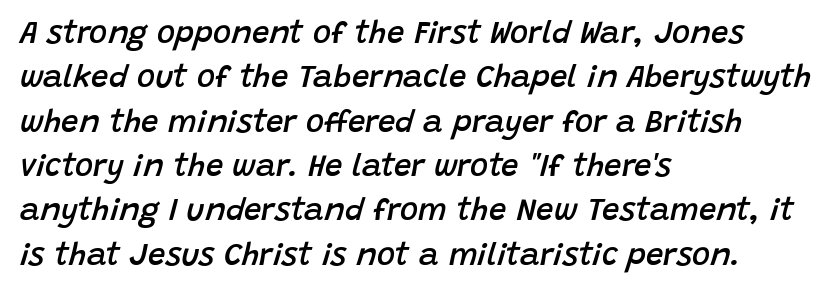
{"italic": "yes", "lean": "right", "slant_degrees": 15, "bold": "semi", "weight": "semibold", "width": "normal", "stroke_contrast": "low", "x_height": "large", "monospaced": "no", "underline": "no", "align": "left", "line_spacing": "normal", "line_spacing_ratio": 1.43, "letter_spacing": "normal", "letter_spacing_em": 0.0, "glyph_px": 31}
